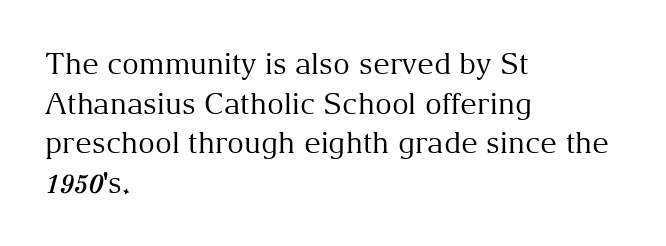
The image shows 29 px regular-weight serif type, upright; set left-aligned, normal line spacing (1.37x), normal letter spacing, not underlined; medium stroke contrast and a medium x-height.
